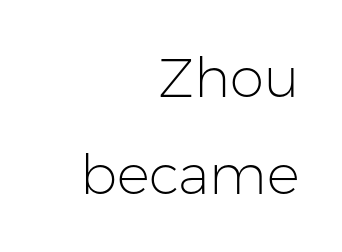
The image shows 55 px light sans-serif type, upright; set right-aligned, line spacing 1.77x, normal letter spacing, not underlined; low stroke contrast and a medium x-height.
